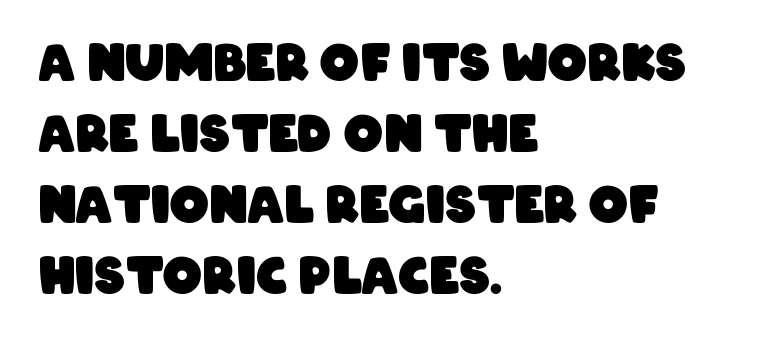
Q: Is the text bold? A: Yes.
Q: Is the typeface a serif or a sans-serif typeface? A: Sans-serif.
Q: Is the text underlined? A: No.
Q: How is the paragraph aligned? A: Left-aligned.
Q: Is the spacing between letters normal or unusually wide? A: Normal.
Q: Is the spacing between lines tight, normal or loose? A: Normal.
Q: Width (condensed, normal, or wide)? A: Condensed.
Q: Stroke contrast? A: Low.
Q: x-height? A: Large.
Q: Monospaced? A: No.
